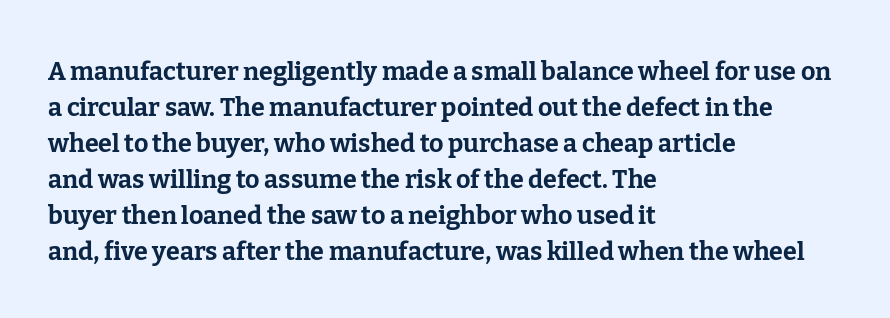
{"italic": "no", "bold": "yes", "underline": "no", "align": "left", "line_spacing": "normal", "line_spacing_ratio": 1.44, "letter_spacing": "normal", "letter_spacing_em": 0.0, "glyph_px": 25}
